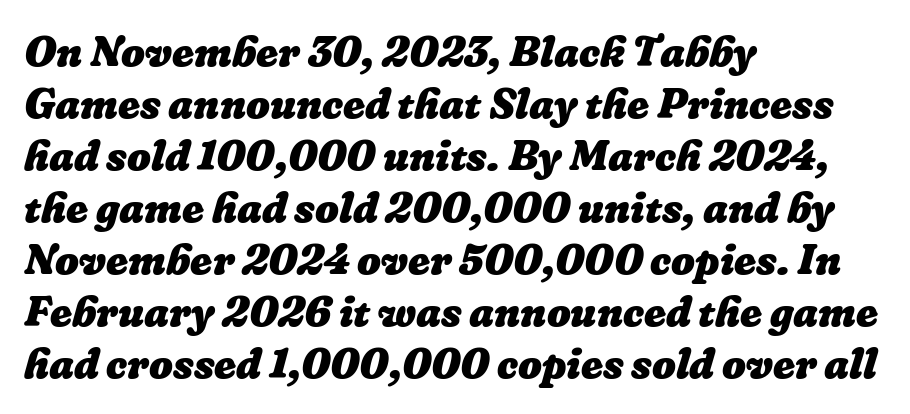
{"bold": "yes", "weight": "heavy", "width": "normal", "stroke_contrast": "low", "x_height": "medium", "monospaced": "no", "underline": "no", "align": "left", "line_spacing_ratio": 1.24, "letter_spacing": "normal", "letter_spacing_em": 0.0, "glyph_px": 42}
